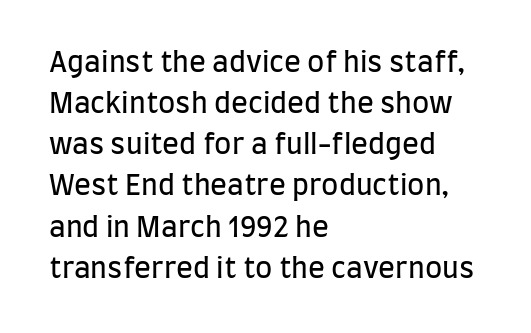
{"serif": "no", "italic": "no", "bold": "no", "weight": "regular", "width": "condensed", "stroke_contrast": "low", "x_height": "large", "monospaced": "no", "underline": "no", "align": "left", "line_spacing": "normal", "line_spacing_ratio": 1.47, "letter_spacing": "normal", "letter_spacing_em": 0.0, "glyph_px": 28}
